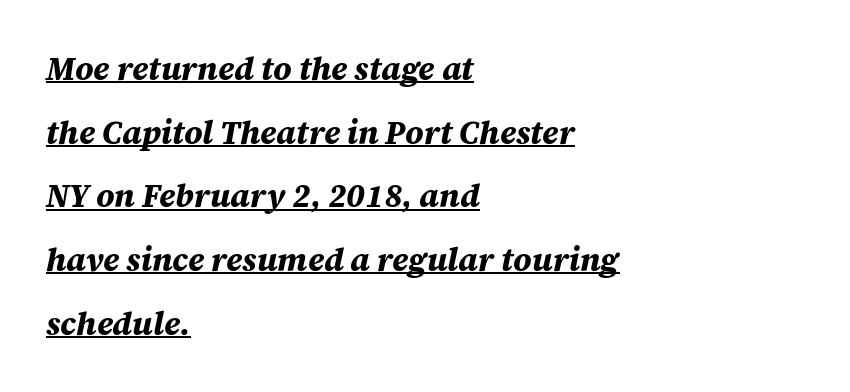
The image shows 32 px bold type, italic (leaning right); set left-aligned, loose line spacing (1.99x), normal letter spacing, underlined; medium stroke contrast and a large x-height.
